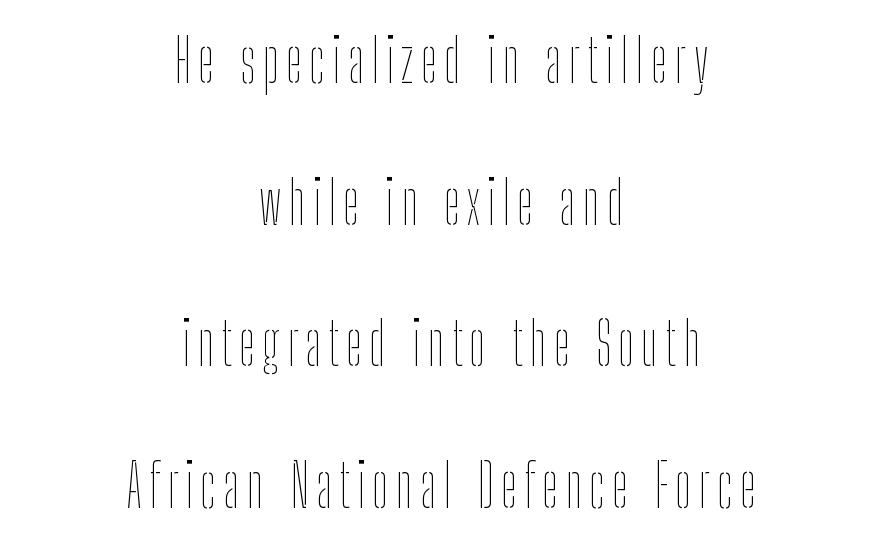
Q: Is the text bold? A: No.
Q: Is the text italic (slanted)? A: No, it is upright.
Q: Is the text underlined? A: No.
Q: How is the paragraph aligned? A: Centered.
Q: Is the spacing between lines tight, normal or loose? A: Loose.
Q: Width (condensed, normal, or wide)? A: Condensed.
Q: Stroke contrast? A: Low.
Q: x-height? A: Medium.
Q: Monospaced? A: No.
